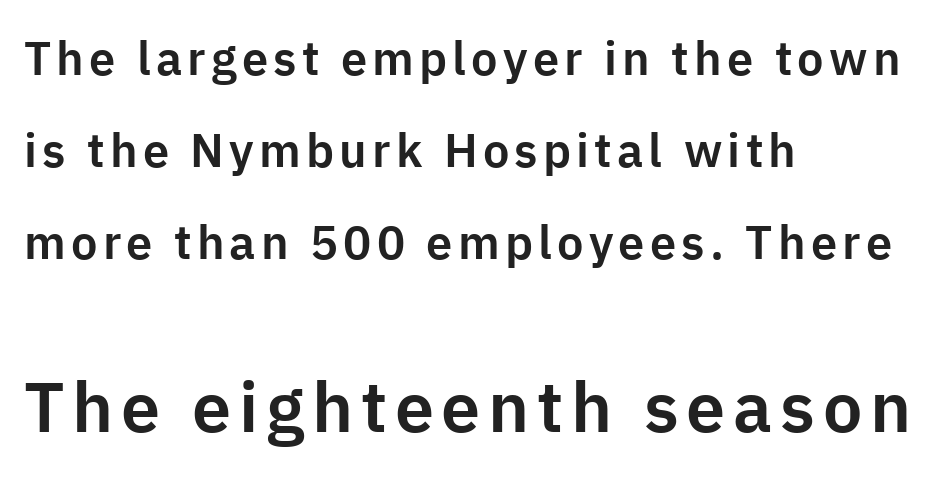
{"serif": "no", "italic": "no", "width": "normal", "stroke_contrast": "low", "x_height": "medium", "monospaced": "no", "underline": "no", "align": "left", "line_spacing": "loose", "line_spacing_ratio": 1.96, "larger_block": "second", "size_ratio": 1.49, "glyph_px": 70}
